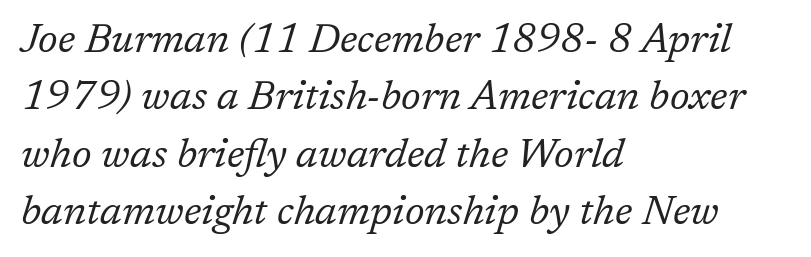
Q: Is the text bold? A: No.
Q: Is the text italic (slanted)? A: Yes, it leans right by about 17 degrees.
Q: Is the typeface a serif or a sans-serif typeface? A: Serif.
Q: Is the text underlined? A: No.
Q: How is the paragraph aligned? A: Left-aligned.
Q: Is the spacing between letters normal or unusually wide? A: Normal.
Q: Is the spacing between lines tight, normal or loose? A: Normal.
Q: Width (condensed, normal, or wide)? A: Normal.
Q: Stroke contrast? A: Low.
Q: x-height? A: Medium.
Q: Monospaced? A: No.
